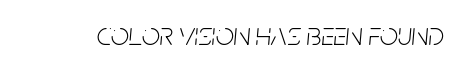
Weight: not bold — regular or lighter. Does the lettering tilt? It does — this is italic. You could call the tracking neutral — neither tight nor loose. Lines of text with bare space underneath. This sample has the flowing, uneven cadence of proportional lettering.
